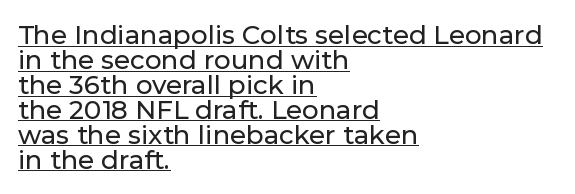
Q: Is the text italic (slanted)? A: No, it is upright.
Q: Is the text underlined? A: Yes.
Q: How is the paragraph aligned? A: Left-aligned.
Q: Is the spacing between letters normal or unusually wide? A: Normal.
Q: Is the spacing between lines tight, normal or loose? A: Tight.
